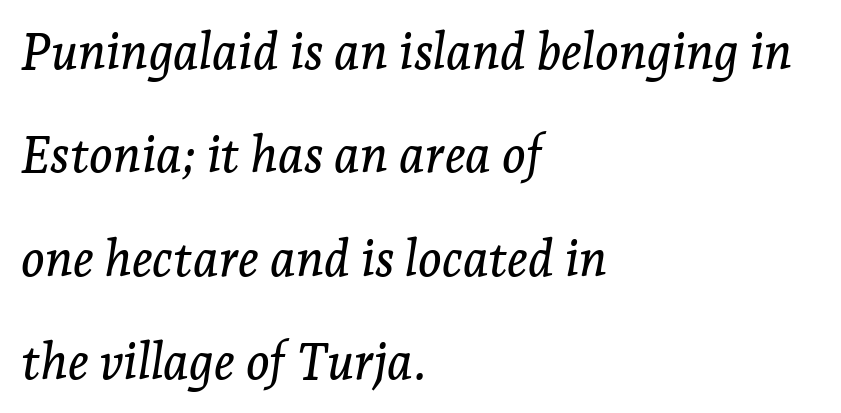
The image shows 50 px serif type, italic (leaning right); set left-aligned, loose line spacing (2.07x), normal letter spacing, not underlined; low stroke contrast and a medium x-height.
